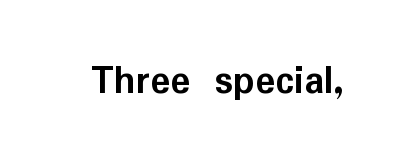
This sample uses a sans-serif face. As a designer I'd log this as weight 700, bold. Students, note that the glyphs here touch the page at normal intervals. Every character sits straight up, as roman type does.
